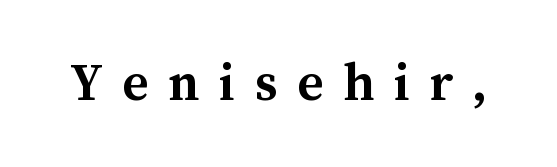
Q: Is the text bold? A: Yes.
Q: Is the text italic (slanted)? A: No, it is upright.
Q: Is the text underlined? A: No.
Q: Is the spacing between letters normal or unusually wide? A: Unusually wide.
Q: Width (condensed, normal, or wide)? A: Normal.
Q: Stroke contrast? A: Medium.
Q: x-height? A: Medium.
Q: Monospaced? A: No.
